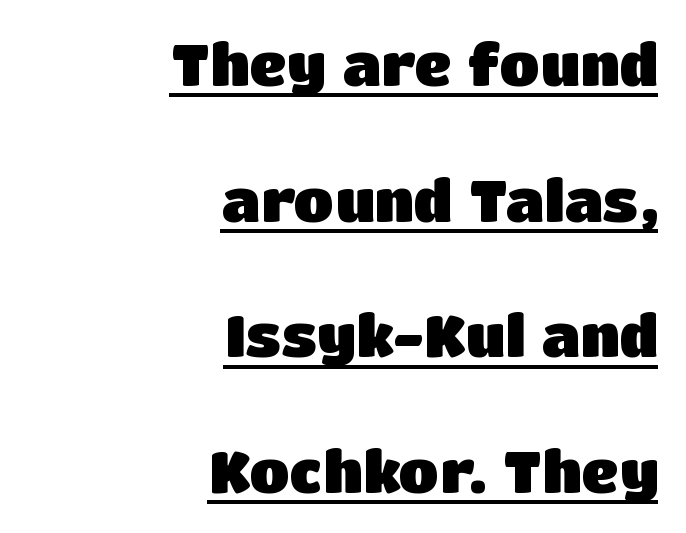
Q: Is the text bold? A: Yes.
Q: Is the text italic (slanted)? A: No, it is upright.
Q: Is the typeface a serif or a sans-serif typeface? A: Sans-serif.
Q: Is the text underlined? A: Yes.
Q: How is the paragraph aligned? A: Right-aligned.
Q: Is the spacing between letters normal or unusually wide? A: Normal.
Q: Is the spacing between lines tight, normal or loose? A: Loose.
Q: Width (condensed, normal, or wide)? A: Normal.
Q: Stroke contrast? A: Low.
Q: x-height? A: Large.
Q: Monospaced? A: No.
